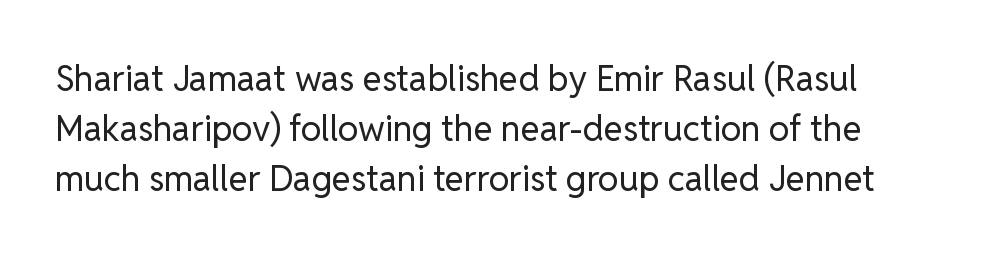
{"serif": "no", "italic": "no", "bold": "no", "weight": "regular", "width": "normal", "stroke_contrast": "low", "x_height": "medium", "monospaced": "no", "underline": "no", "line_spacing": "normal", "line_spacing_ratio": 1.43, "letter_spacing": "normal", "letter_spacing_em": 0.0, "glyph_px": 35}
